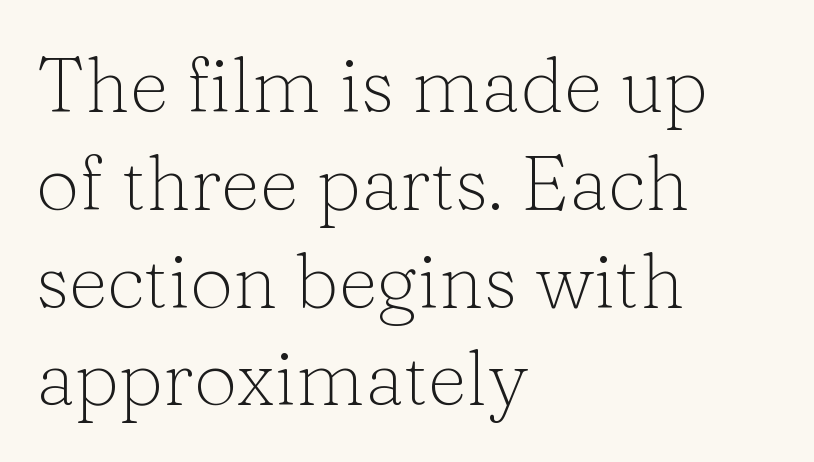
Q: Is the text bold? A: No.
Q: Is the text italic (slanted)? A: No, it is upright.
Q: Is the typeface a serif or a sans-serif typeface? A: Serif.
Q: Is the text underlined? A: No.
Q: How is the paragraph aligned? A: Left-aligned.
Q: Is the spacing between letters normal or unusually wide? A: Normal.
Q: Is the spacing between lines tight, normal or loose? A: Normal.
Q: Width (condensed, normal, or wide)? A: Normal.
Q: Stroke contrast? A: Low.
Q: x-height? A: Medium.
Q: Monospaced? A: No.
